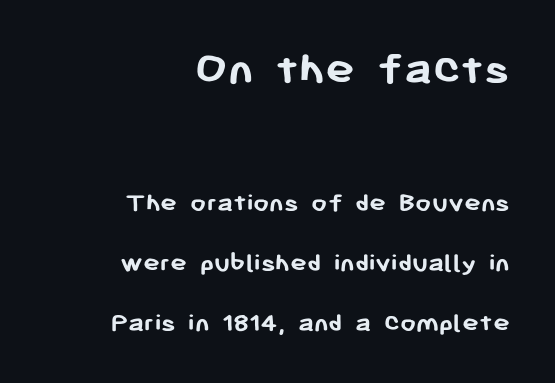
Q: Is the text bold? A: Yes.
Q: Is the text italic (slanted)? A: No, it is upright.
Q: Is the typeface a serif or a sans-serif typeface? A: Sans-serif.
Q: Is the text underlined? A: No.
Q: How is the paragraph aligned? A: Right-aligned.
Q: Is the spacing between letters normal or unusually wide? A: Normal.
Q: Is the spacing between lines tight, normal or loose? A: Loose.
Q: Which block of text is set in a larger size, the first (top) or the second (bottom)? A: The first (top) one.
Q: Width (condensed, normal, or wide)? A: Normal.
Q: Stroke contrast? A: Low.
Q: x-height? A: Medium.
Q: Monospaced? A: No.
